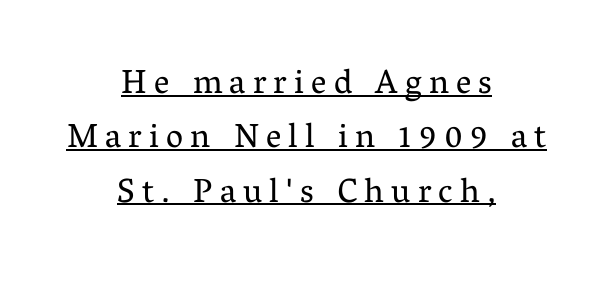
Reading down the block, each line starts at a different indent, mirrored at its end. Does the lettering tilt? It doesn't — this is upright. The font family rendered here belongs to the serif group. Horizontal bands of white between lines are of average thickness. The face used here appears with an underline applied. Bold? No — there's no thickening of the strokes.
